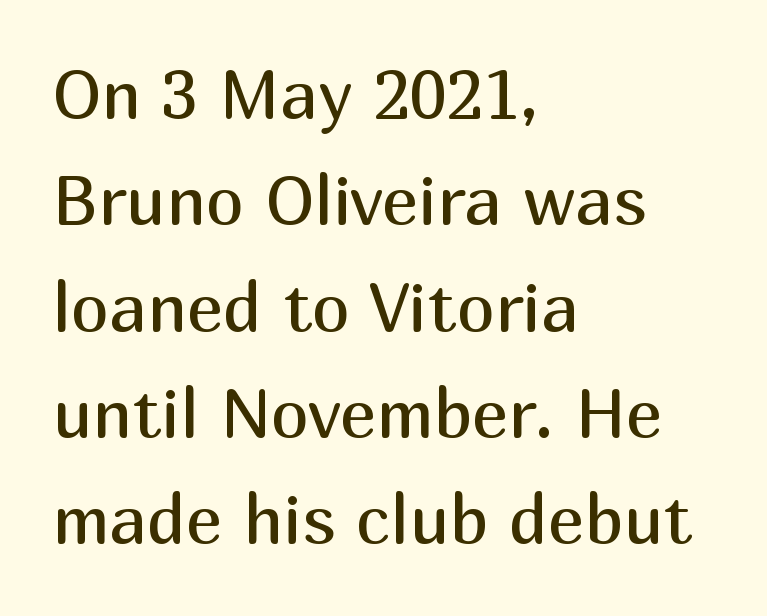
{"serif": "no", "italic": "no", "bold": "no", "weight": "regular", "width": "normal", "stroke_contrast": "medium", "x_height": "medium", "monospaced": "no", "underline": "no", "align": "left", "line_spacing": "normal", "line_spacing_ratio": 1.54, "letter_spacing": "normal", "letter_spacing_em": 0.0, "glyph_px": 69}
